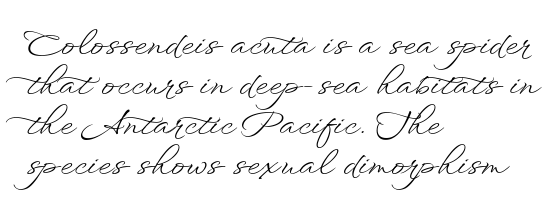
{"bold": "no", "weight": "light", "width": "wide", "stroke_contrast": "low", "x_height": "small", "monospaced": "no", "underline": "no", "align": "left", "line_spacing_ratio": 1.21, "letter_spacing": "normal", "letter_spacing_em": 0.0, "glyph_px": 33}
